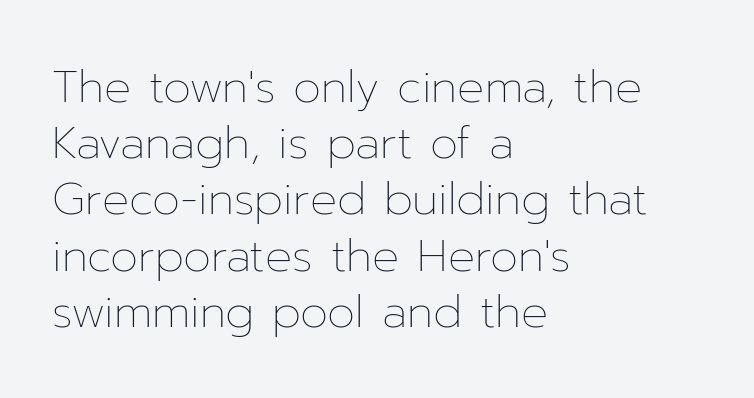
{"italic": "no", "bold": "no", "weight": "thin", "width": "normal", "stroke_contrast": "low", "x_height": "medium", "monospaced": "no", "underline": "no", "align": "left", "line_spacing": "normal", "line_spacing_ratio": 1.25, "letter_spacing": "normal", "letter_spacing_em": 0.0, "glyph_px": 45}
